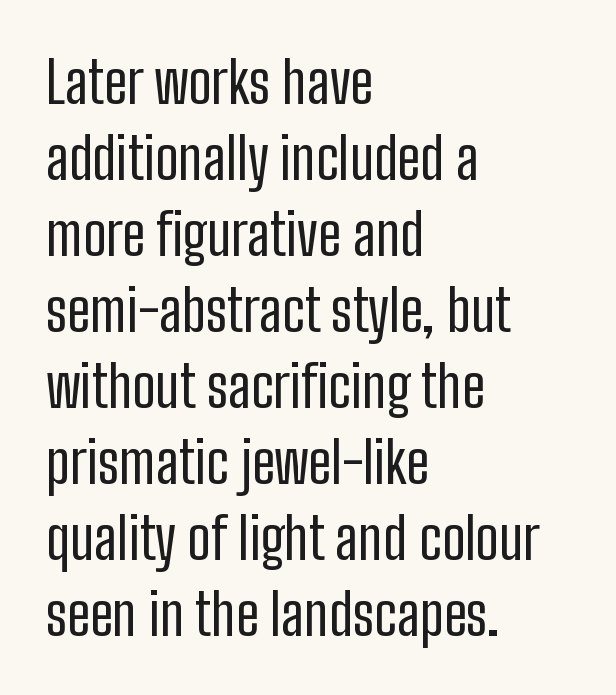
The image shows 58 px regular-weight, condensed sans-serif type, upright; set left-aligned, normal line spacing (1.31x), normal letter spacing, not underlined; low stroke contrast and a medium x-height.
